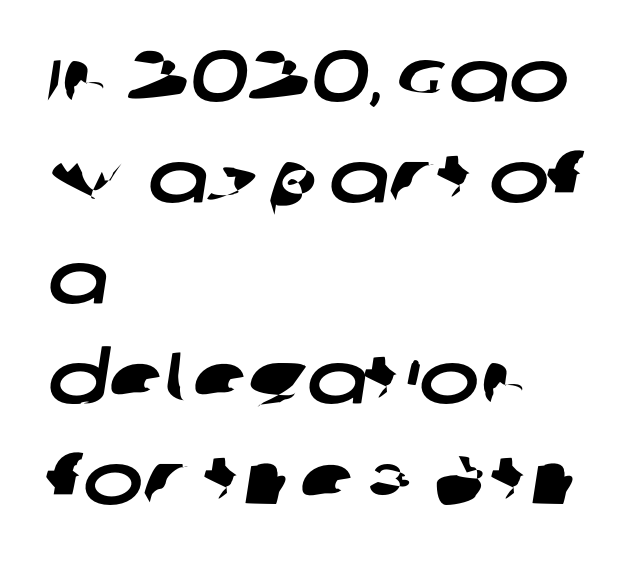
Classification — sans serif. The letters advance in unequal steps, a hallmark of proportional type. Notice how descenders clear the ascenders below comfortably — that's standard leading. In CSS terms this would be text-align: left. What stands out about the letter spacing? Nothing — it is the standard amount. Type without underlining.
